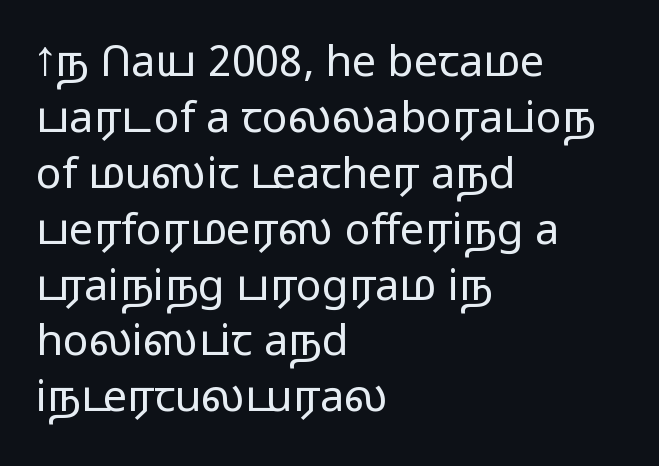
Q: Is the text bold? A: No.
Q: Is the text italic (slanted)? A: No, it is upright.
Q: Is the typeface a serif or a sans-serif typeface? A: Sans-serif.
Q: Is the text underlined? A: No.
Q: How is the paragraph aligned? A: Left-aligned.
Q: Is the spacing between letters normal or unusually wide? A: Normal.
Q: Is the spacing between lines tight, normal or loose? A: Normal.
Q: Width (condensed, normal, or wide)? A: Wide.
Q: Stroke contrast? A: Low.
Q: x-height? A: Medium.
Q: Monospaced? A: No.
